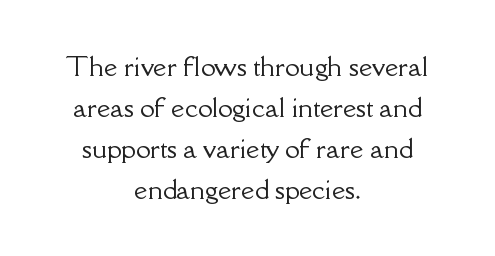
The image shows 26 px text type, upright; set centered, normal line spacing (1.58x), normal letter spacing, not underlined.
